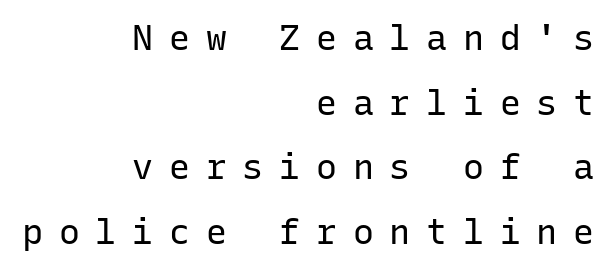
Nothing sits at the stroke ends, so this counts as sans-serif. Italic? Not at all — the glyphs are vertical. Glyph-to-glyph distance is far greater than everyday printed text. Letters rest on an invisible, unmarked baseline. Note the uniform advance width — an 'i' takes as much space as an 'm'. The passage is arranged like a letterhead date or caption credit — flush right.
